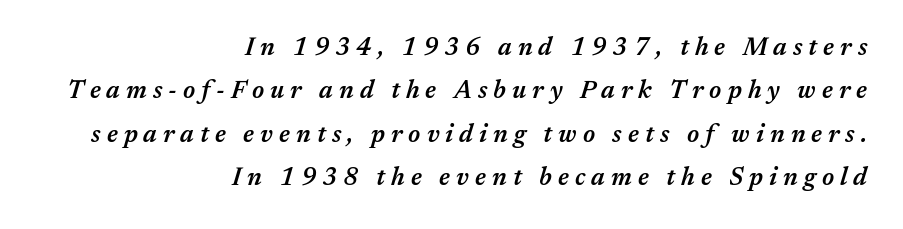
{"italic": "yes", "lean": "right", "slant_degrees": 17, "bold": "semi", "underline": "no", "align": "right", "line_spacing_ratio": 1.74, "letter_spacing": "wide", "letter_spacing_em": 0.24, "glyph_px": 25}
